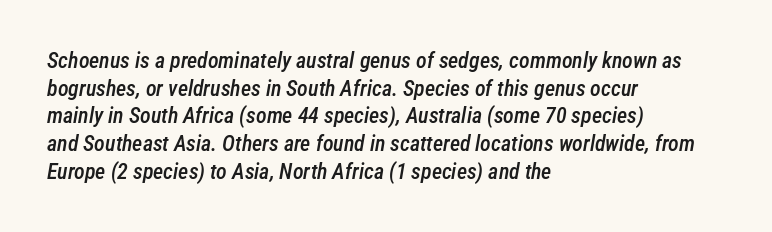
{"italic": "yes", "lean": "right", "slant_degrees": 12, "bold": "semi", "underline": "no", "align": "left", "line_spacing": "normal", "line_spacing_ratio": 1.26, "letter_spacing": "normal", "letter_spacing_em": 0.0, "glyph_px": 22}
